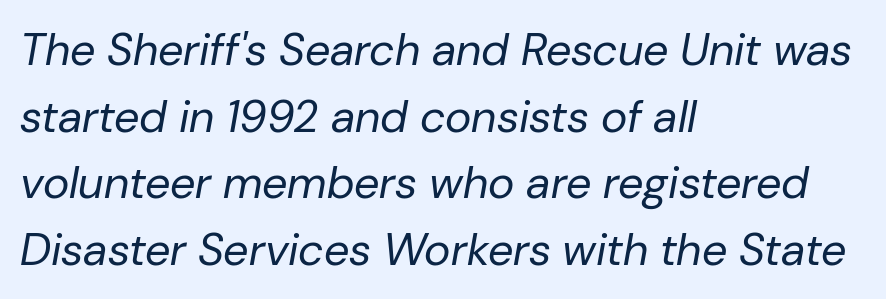
Q: Is the text bold? A: No.
Q: Is the text italic (slanted)? A: Yes, it leans right by about 10 degrees.
Q: Is the text underlined? A: No.
Q: How is the paragraph aligned? A: Left-aligned.
Q: Is the spacing between letters normal or unusually wide? A: Normal.
Q: Is the spacing between lines tight, normal or loose? A: Normal.
Q: Width (condensed, normal, or wide)? A: Normal.
Q: Stroke contrast? A: Low.
Q: x-height? A: Medium.
Q: Monospaced? A: No.
